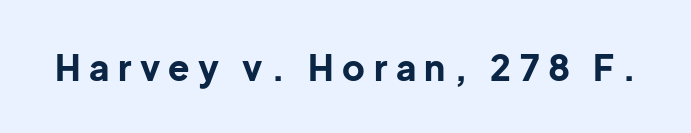
The letters advance in unequal steps, a hallmark of proportional type. Note: no serifs on the glyphs. These lines have a slow, spaced-out rhythm from letter to letter. The letters are bold, with thick, heavy strokes. Words float on clear page, feet unadorned.
